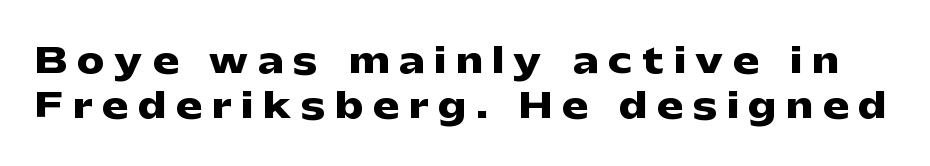
The image shows 34 px heavy, wide sans-serif type, upright; set normal line spacing (1.33x), unusually wide letter spacing (+0.3 em), not underlined; low stroke contrast and a medium x-height.
